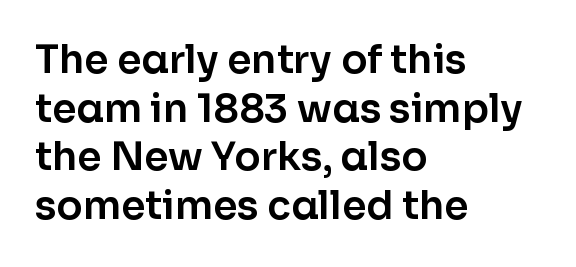
The image shows 39 px sans-serif type, upright; set left-aligned, normal line spacing (1.25x), normal letter spacing, not underlined; low stroke contrast and a medium x-height.
